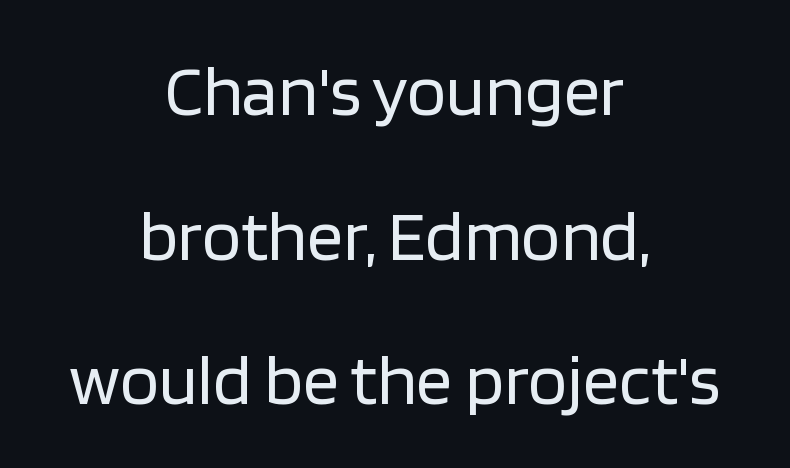
The image shows 72 px regular-weight sans-serif type, upright; set centered, loose line spacing (2.01x), normal letter spacing, not underlined; low stroke contrast and a large x-height.
